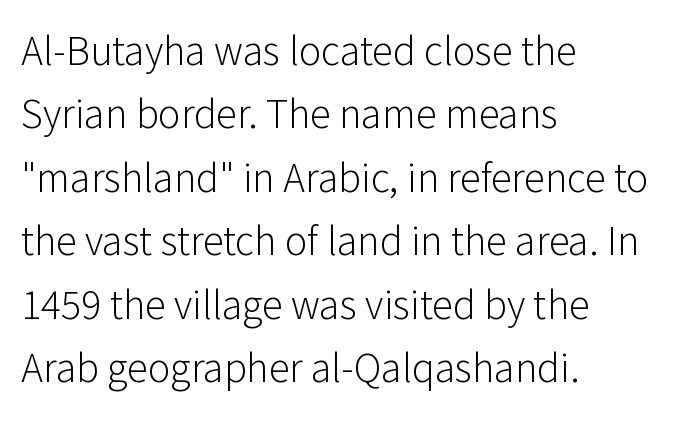
The image shows 42 px light sans-serif type, upright; set left-aligned, normal line spacing (1.51x), normal letter spacing, not underlined; low stroke contrast and a medium x-height.
